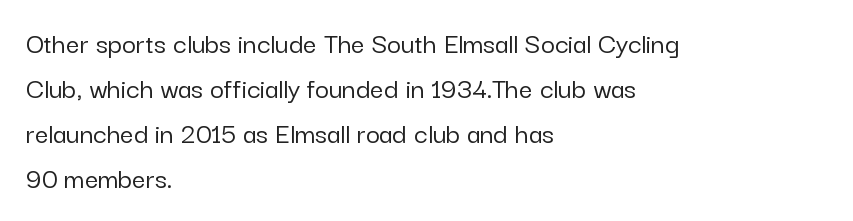
The image shows 30 px sans-serif type, upright; set left-aligned, normal line spacing (1.5x), normal letter spacing, not underlined; low stroke contrast and a medium x-height.
